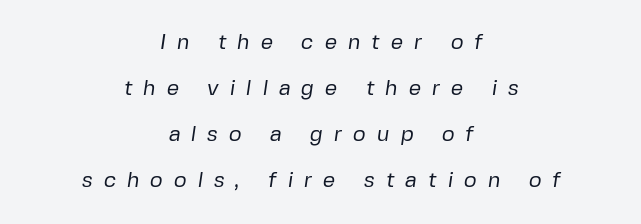
{"bold": "no", "underline": "no", "align": "center", "line_spacing": "loose", "line_spacing_ratio": 2.09, "letter_spacing": "wide", "letter_spacing_em": 0.49, "glyph_px": 22}
